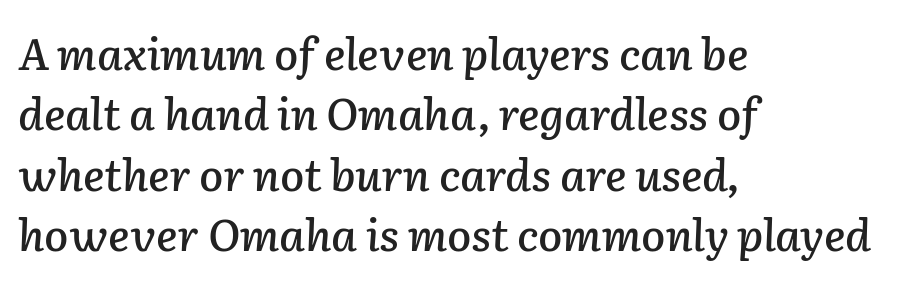
Q: Is the text italic (slanted)? A: Yes, it leans right by about 2 degrees.
Q: Is the text underlined? A: No.
Q: How is the paragraph aligned? A: Left-aligned.
Q: Is the spacing between letters normal or unusually wide? A: Normal.
Q: Is the spacing between lines tight, normal or loose? A: Normal.
Q: Width (condensed, normal, or wide)? A: Normal.
Q: Stroke contrast? A: Low.
Q: x-height? A: Medium.
Q: Monospaced? A: No.
